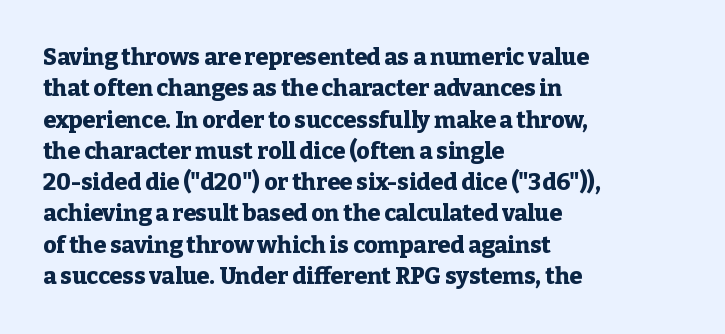
Q: Is the text bold? A: Yes.
Q: Is the text italic (slanted)? A: No, it is upright.
Q: Is the text underlined? A: No.
Q: How is the paragraph aligned? A: Left-aligned.
Q: Is the spacing between letters normal or unusually wide? A: Normal.
Q: Is the spacing between lines tight, normal or loose? A: Normal.
